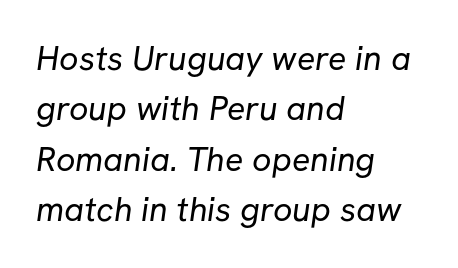
Reading down the column, the eye jumps a familiar distance to each next line. The setting favours the left margin, as ordinary paragraphs usually do. Quick note: underline off. Is the letter spacing exaggerated? No — it looks like the ordinary default. The letters advance in unequal steps, a hallmark of proportional type.
